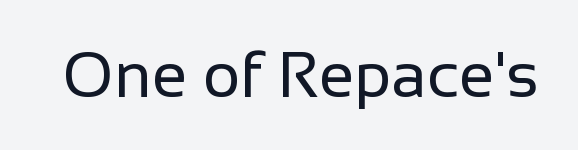
Standard letterfit; no display-style spreading of the glyphs. Nothing sits at the stroke ends, so this counts as sans-serif. Each row of text sits above clean, open space. Weight: not bold — regular or lighter.
